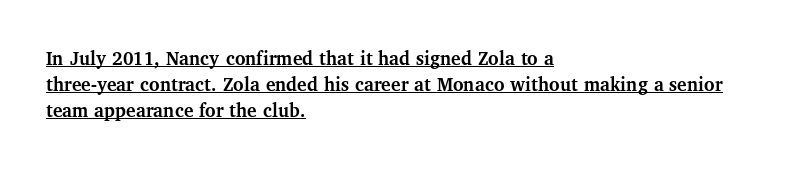
The image shows 20 px bold type, upright; set left-aligned, normal line spacing (1.3x), normal letter spacing, underlined.
